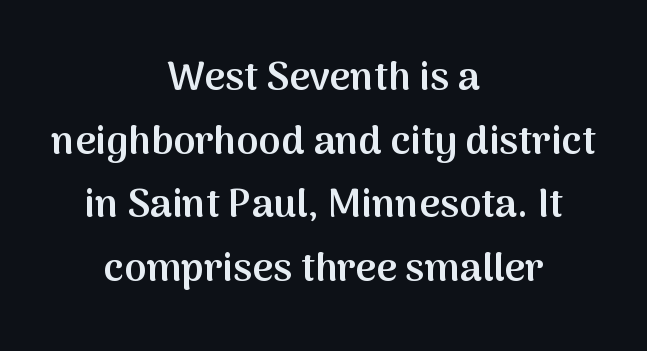
Q: Is the text bold? A: Semi-bold.
Q: Is the text italic (slanted)? A: No, it is upright.
Q: Is the typeface a serif or a sans-serif typeface? A: Sans-serif.
Q: Is the text underlined? A: No.
Q: How is the paragraph aligned? A: Centered.
Q: Is the spacing between letters normal or unusually wide? A: Normal.
Q: Is the spacing between lines tight, normal or loose? A: Normal.
Q: Width (condensed, normal, or wide)? A: Normal.
Q: Stroke contrast? A: Medium.
Q: x-height? A: Medium.
Q: Monospaced? A: No.
